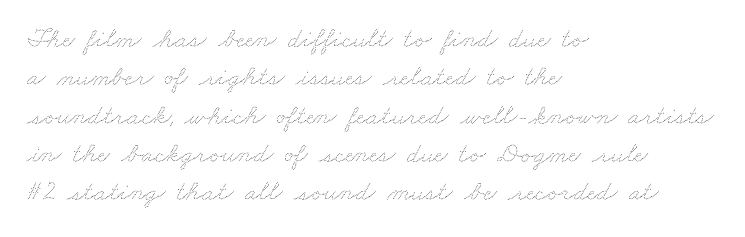
The image shows 28 px thin, wide type; set left-aligned, normal line spacing (1.37x), normal letter spacing, not underlined; medium stroke contrast and a small x-height.
